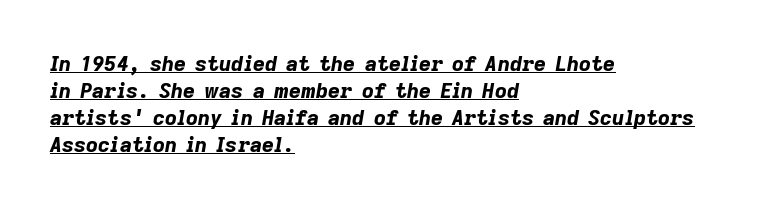
Q: Is the text bold? A: Yes.
Q: Is the text italic (slanted)? A: Yes, it leans right by about 9 degrees.
Q: Is the text underlined? A: Yes.
Q: How is the paragraph aligned? A: Left-aligned.
Q: Is the spacing between letters normal or unusually wide? A: Normal.
Q: Is the spacing between lines tight, normal or loose? A: Normal.
